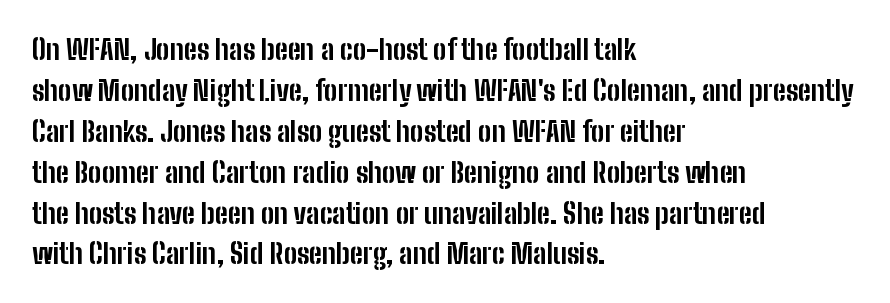
The image shows 28 px bold, condensed sans-serif type, upright; set left-aligned, normal line spacing (1.46x), normal letter spacing, not underlined; low stroke contrast and a medium x-height.
